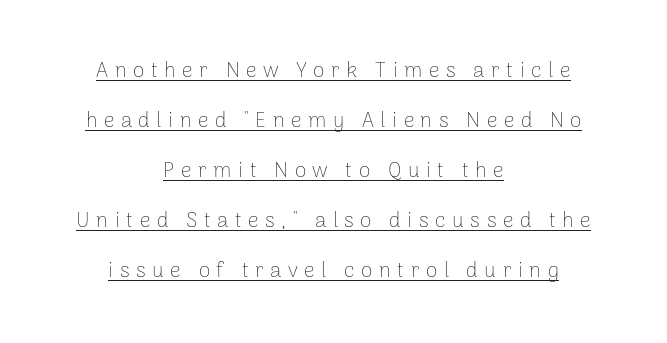
The image shows 21 px text type, upright; set centered, loose line spacing (2.38x), unusually wide letter spacing (+0.31 em), underlined.
